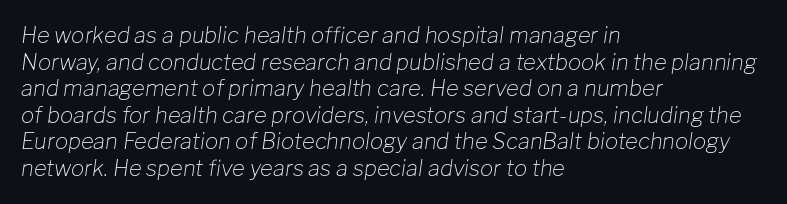
The image shows 22 px text type, italic (leaning right); set left-aligned, line spacing 1.21x, normal letter spacing, not underlined.
